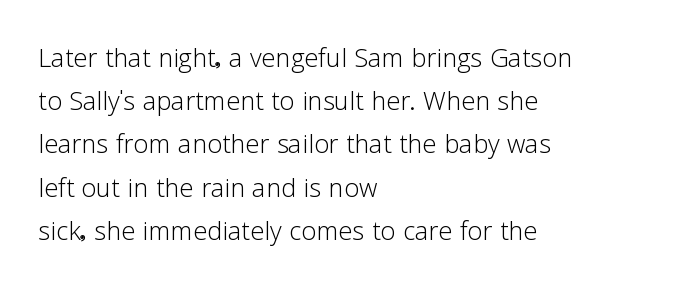
The image shows 34 px light sans-serif type, upright; set left-aligned, normal line spacing (1.27x), normal letter spacing, not underlined; low stroke contrast and a medium x-height.
